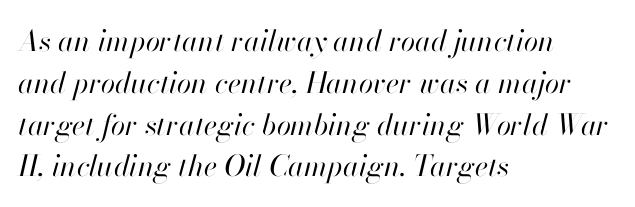
Q: Is the text bold? A: No.
Q: Is the text italic (slanted)? A: Yes, it leans right by about 13 degrees.
Q: Is the text underlined? A: No.
Q: How is the paragraph aligned? A: Left-aligned.
Q: Is the spacing between letters normal or unusually wide? A: Normal.
Q: Is the spacing between lines tight, normal or loose? A: Normal.
Q: Width (condensed, normal, or wide)? A: Normal.
Q: Stroke contrast? A: High.
Q: x-height? A: Small.
Q: Monospaced? A: No.
